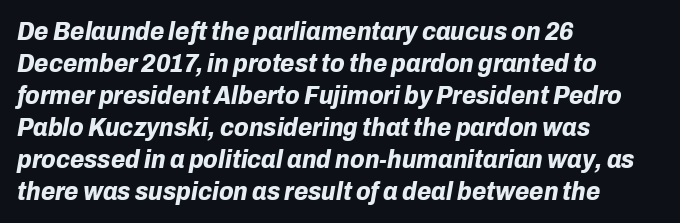
Nobody touched the tracking dial on this one. The typesetter chose a ragged-right arrangement here. In terms of posture, this sample is oblique. The area under the type is left untouched.
